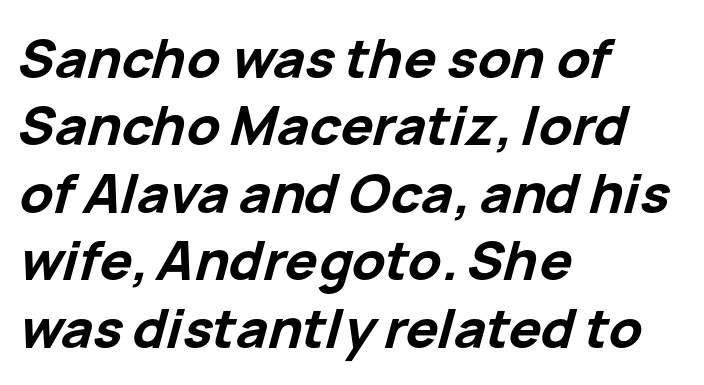
The type is set solid horizontally, with unmodified tracking. This sample is left-justified, so line endings fall wherever the words run out. Plenty of ink on the page — the face is bold. Descender tails drop into unmarked territory.
